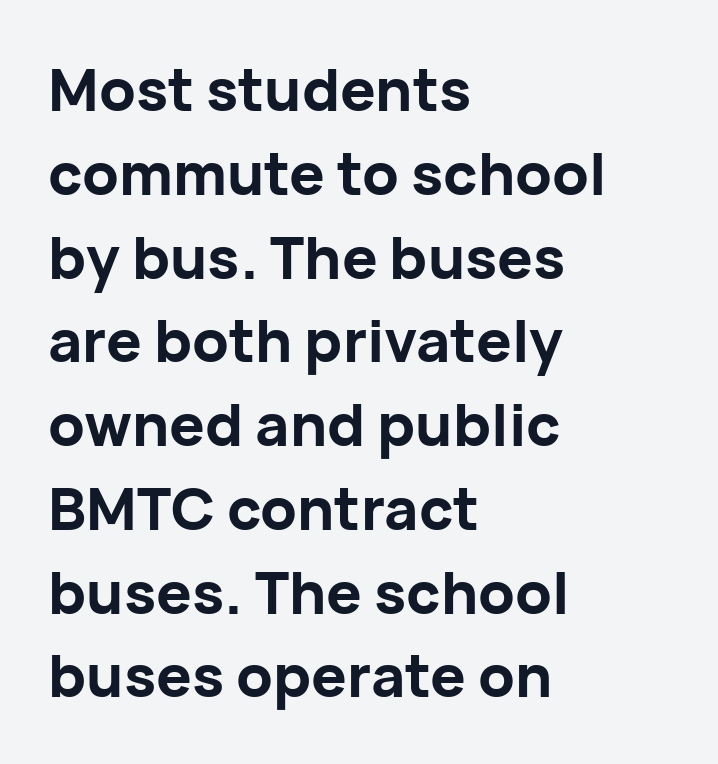
{"serif": "no", "italic": "no", "bold": "yes", "weight": "bold", "width": "normal", "stroke_contrast": "low", "x_height": "medium", "monospaced": "no", "underline": "no", "align": "left", "line_spacing": "normal", "line_spacing_ratio": 1.42, "letter_spacing": "normal", "letter_spacing_em": 0.0, "glyph_px": 59}
